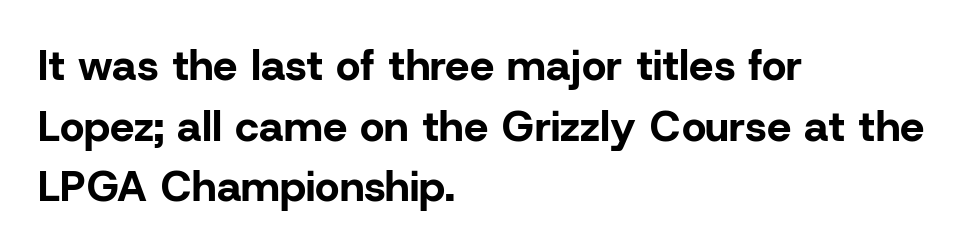
Has an underline been added? It has not. No extra tracking has been applied to these lines. In terms of leading, this rendering sits right in the middle. Examine the stroke ends and you'll find no serifs. Left-aligned paragraph, ragged on the right.
